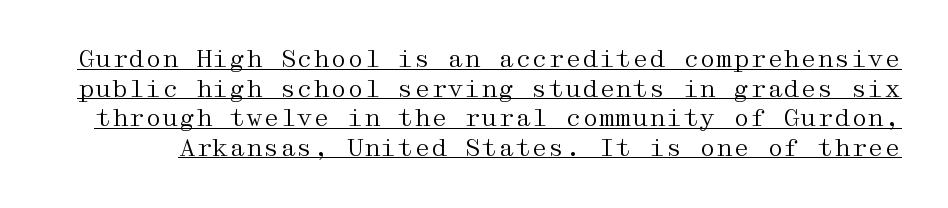
Beneath each row of characters lies a ruled line. Is the letter spacing exaggerated? No — it looks like the ordinary default. The characters are drawn with everyday or finer stroke widths. Quick note: not italic, upright.
